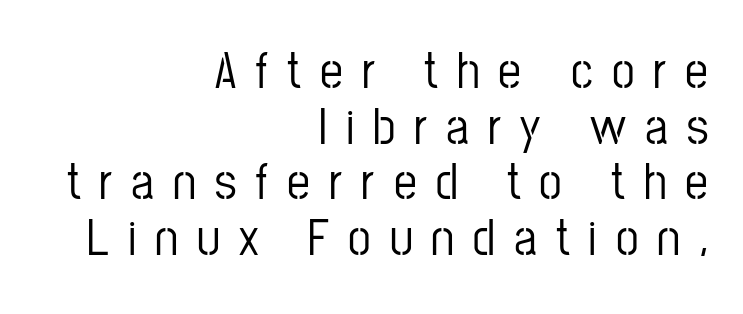
In terms of letterspacing, this is a distinctly airy, spread setting. Right-aligned paragraph, ragged on the left. The letters stand straight up with perfectly vertical stems. Successive baselines arrive quickly, one right under another. The specimen omits any rule beneath the text block's lines.
